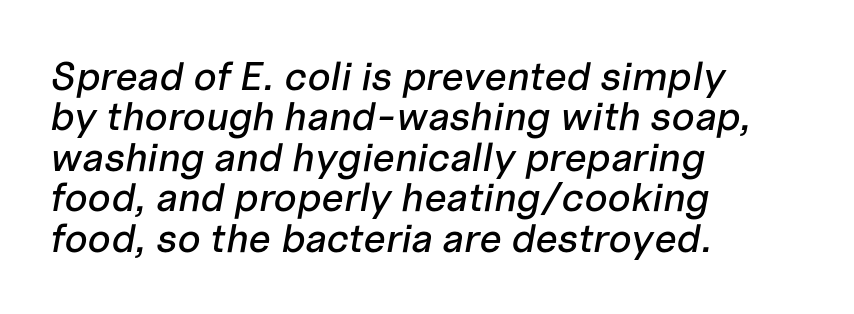
Q: Is the text italic (slanted)? A: Yes, it leans right by about 10 degrees.
Q: Is the text underlined? A: No.
Q: How is the paragraph aligned? A: Left-aligned.
Q: Is the spacing between letters normal or unusually wide? A: Normal.
Q: Is the spacing between lines tight, normal or loose? A: Tight.
Q: Width (condensed, normal, or wide)? A: Normal.
Q: Stroke contrast? A: Low.
Q: x-height? A: Medium.
Q: Monospaced? A: No.
